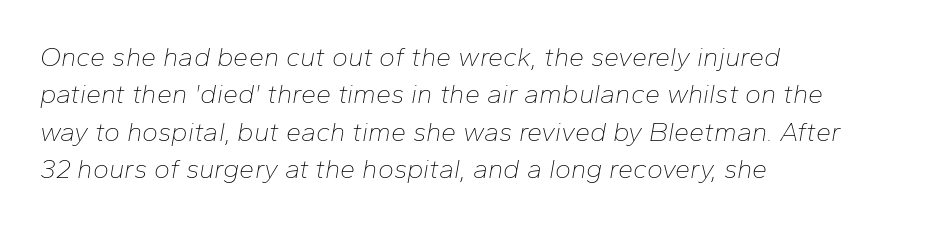
The rows are spaced the way most documents space them. Here the glyphs are tracked normally, forming tight word shapes. Each row of text sits above clean, open space. Line beginnings align vertically; line endings do not.
